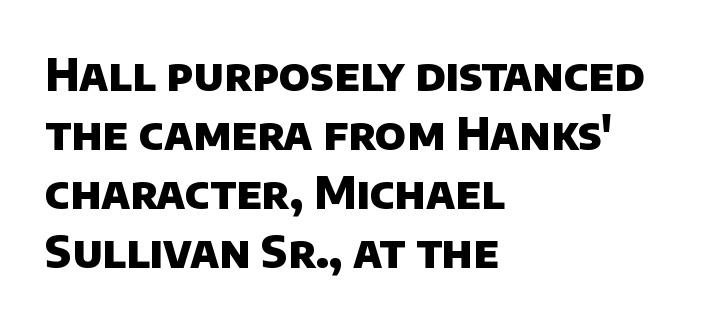
{"serif": "no", "bold": "yes", "weight": "heavy", "width": "normal", "stroke_contrast": "low", "x_height": "large", "monospaced": "no", "underline": "no", "align": "left", "line_spacing": "normal", "line_spacing_ratio": 1.34, "letter_spacing": "normal", "letter_spacing_em": 0.0, "glyph_px": 44}
